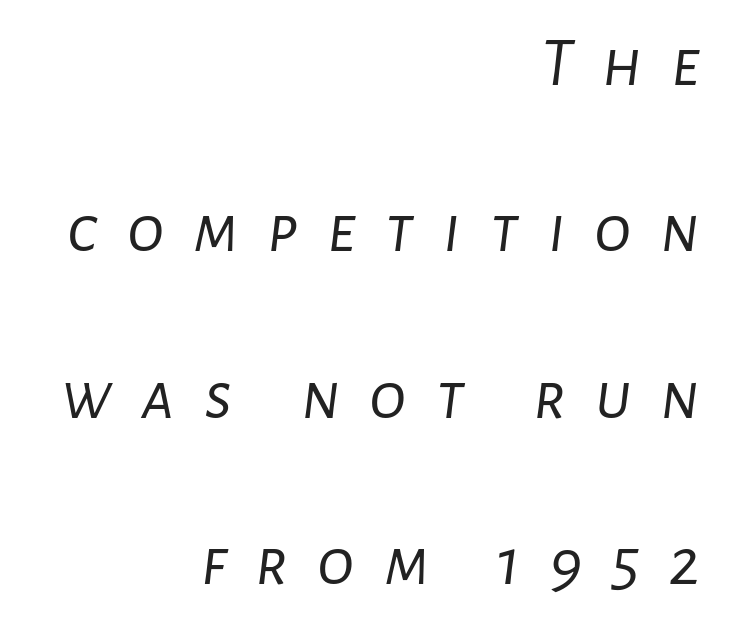
The image shows 69 px light type, italic (leaning right); set right-aligned, loose line spacing (2.41x), unusually wide letter spacing (+0.42 em), not underlined; low stroke contrast and a medium x-height.
